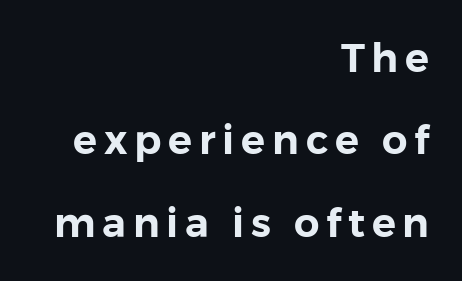
The image shows 40 px sans-serif type, upright; set right-aligned, loose line spacing (2.06x), not underlined; a medium x-height.
